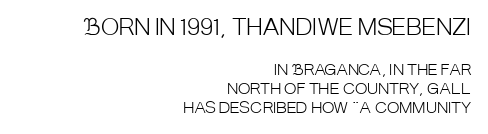
The image shows 22 px text type, upright; set right-aligned, normal line spacing (1.27x), normal letter spacing, not underlined; the first (top) block is 1.47x larger.
